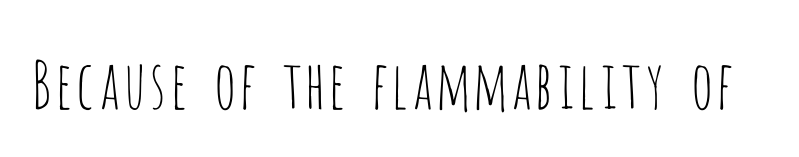
{"serif": "no", "italic": "no", "bold": "no", "weight": "thin", "width": "condensed", "stroke_contrast": "low", "x_height": "large", "monospaced": "no", "underline": "no", "letter_spacing": "normal", "letter_spacing_em": 0.0, "glyph_px": 66}
